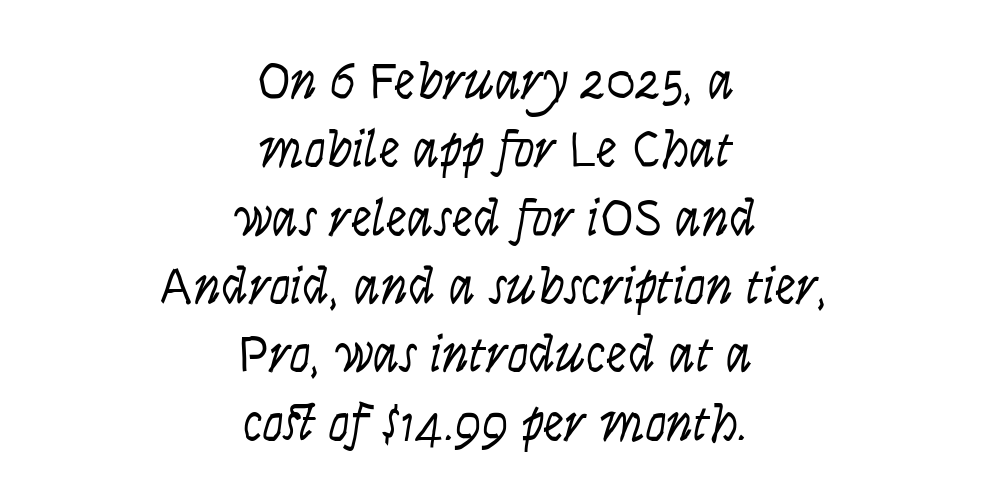
Q: Is the text bold? A: No.
Q: Is the text italic (slanted)? A: Yes, it leans right by about 9 degrees.
Q: Is the text underlined? A: No.
Q: How is the paragraph aligned? A: Centered.
Q: Is the spacing between letters normal or unusually wide? A: Normal.
Q: Is the spacing between lines tight, normal or loose? A: Normal.
Q: Width (condensed, normal, or wide)? A: Condensed.
Q: Stroke contrast? A: Low.
Q: x-height? A: Large.
Q: Monospaced? A: No.
